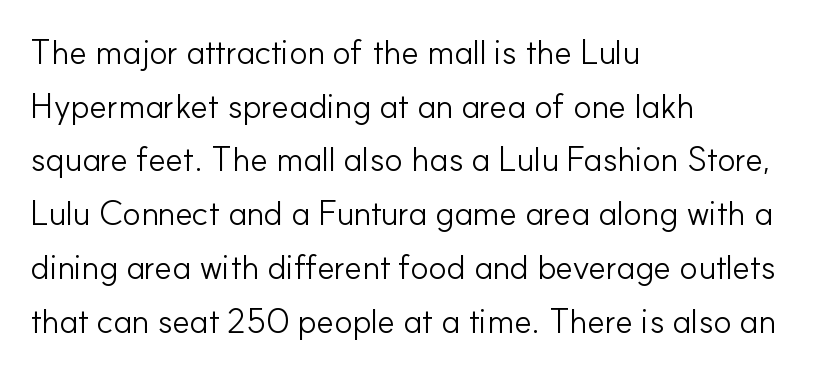
{"serif": "no", "italic": "no", "bold": "no", "weight": "light", "width": "normal", "stroke_contrast": "low", "x_height": "small", "monospaced": "no", "underline": "no", "align": "left", "line_spacing": "normal", "line_spacing_ratio": 1.58, "letter_spacing": "normal", "letter_spacing_em": 0.0, "glyph_px": 34}
